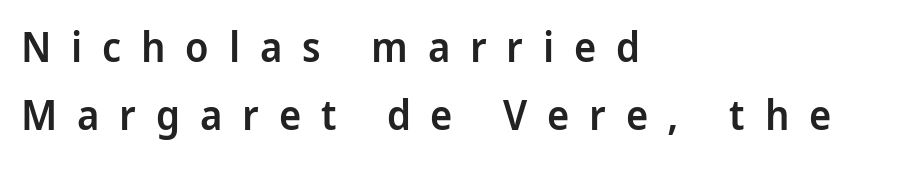
The image shows 42 px semibold, condensed sans-serif type, upright; set left-aligned, normal line spacing (1.62x), unusually wide letter spacing (+0.47 em), not underlined; low stroke contrast and a large x-height.
